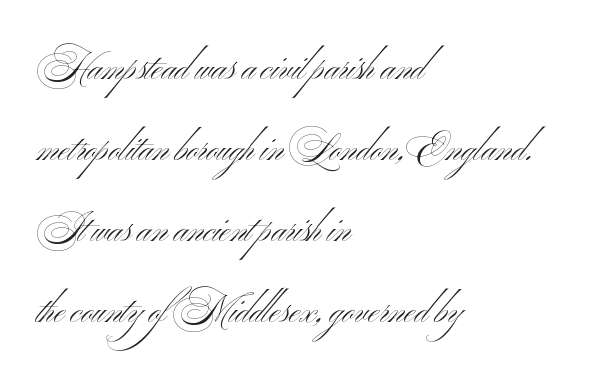
{"serif": "no", "bold": "no", "weight": "light", "width": "wide", "stroke_contrast": "medium", "x_height": "small", "monospaced": "no", "underline": "no", "align": "left", "line_spacing": "loose", "line_spacing_ratio": 2.25, "letter_spacing": "normal", "letter_spacing_em": 0.0, "glyph_px": 36}
